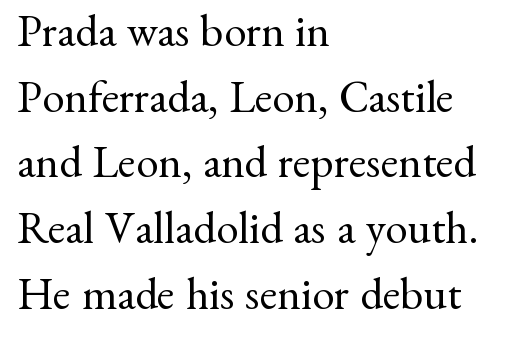
{"serif": "yes", "italic": "no", "bold": "no", "weight": "regular", "width": "normal", "stroke_contrast": "medium", "x_height": "small", "monospaced": "no", "underline": "no", "align": "left", "line_spacing": "normal", "line_spacing_ratio": 1.46, "letter_spacing": "normal", "letter_spacing_em": 0.0, "glyph_px": 45}
